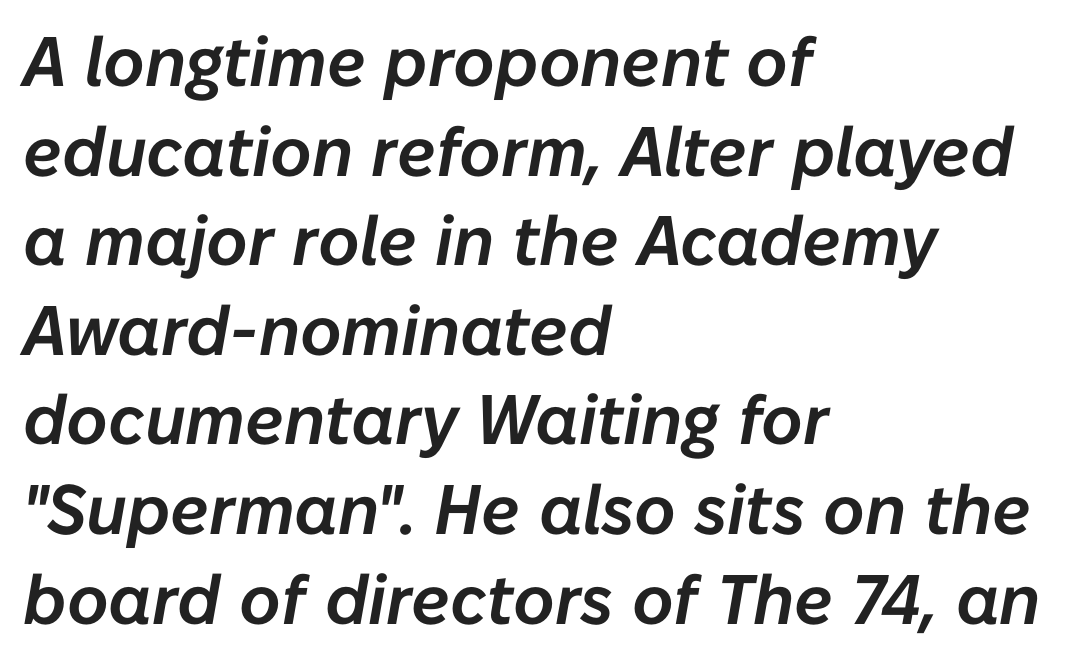
{"italic": "yes", "lean": "right", "slant_degrees": 10, "width": "normal", "stroke_contrast": "low", "x_height": "medium", "monospaced": "no", "underline": "no", "align": "left", "line_spacing": "normal", "line_spacing_ratio": 1.28, "letter_spacing": "normal", "letter_spacing_em": 0.0, "glyph_px": 70}
